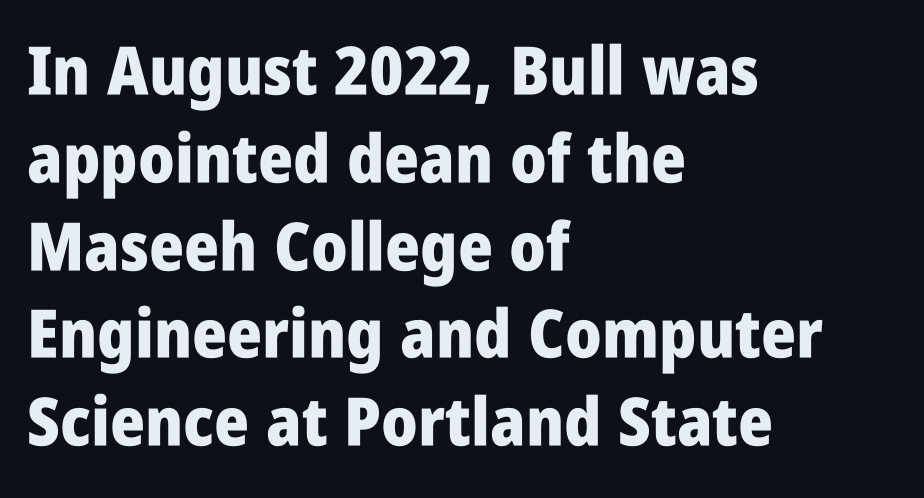
Summary of weight: heavy, a full bold. Each word holds together tightly as a unit, with standard inter-letter gaps. These lines are set flush left with a ragged right edge. Do the letters lean? They stand straight.
